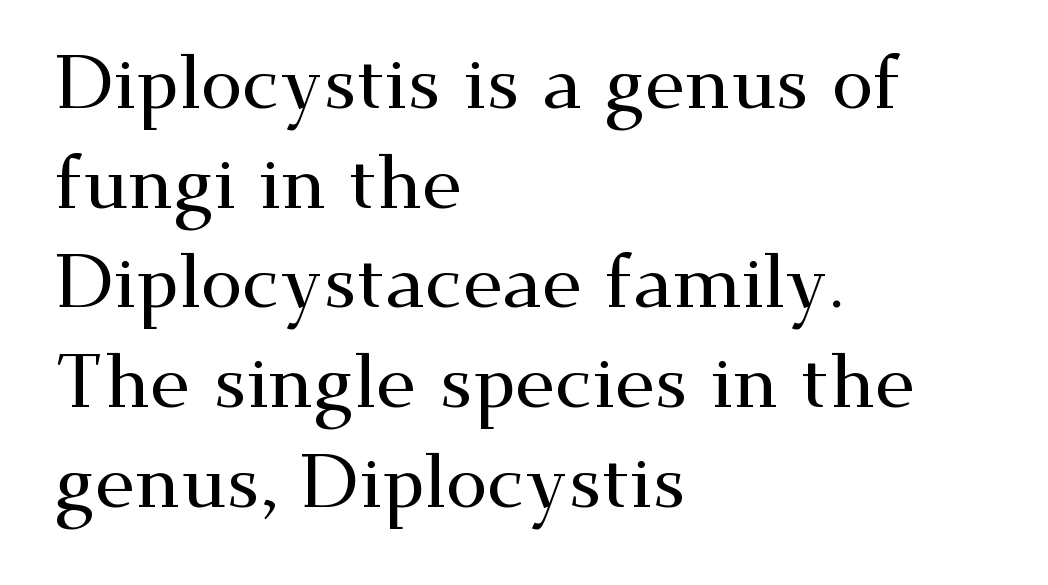
{"serif": "yes", "italic": "no", "width": "wide", "stroke_contrast": "medium", "x_height": "small", "monospaced": "no", "underline": "no", "align": "left", "line_spacing": "normal", "line_spacing_ratio": 1.33, "letter_spacing": "normal", "letter_spacing_em": 0.0, "glyph_px": 75}
